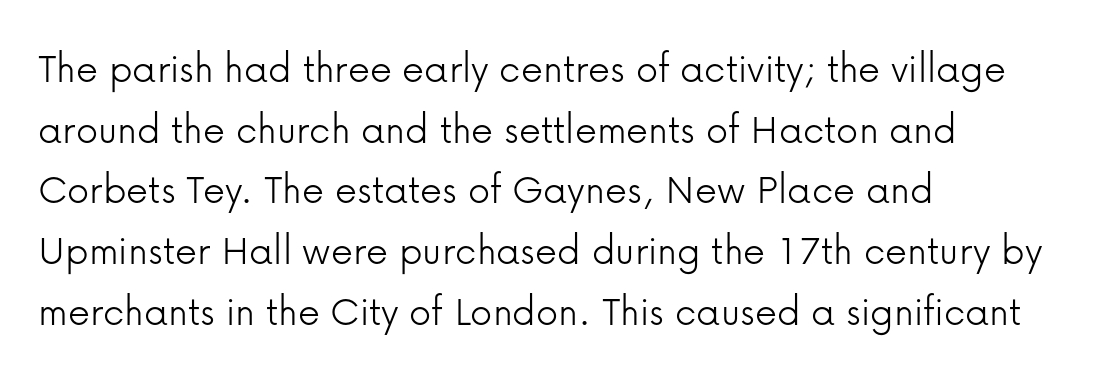
Horizontal alignment here is leftward, the default for most running prose. To sum up the face: it is a sans, with no serifs. The face looks like a standard text weight, possibly lighter. This rendering leaves character spacing at its baseline value. Character widths vary here, with narrow letters taking less room than wide ones.
